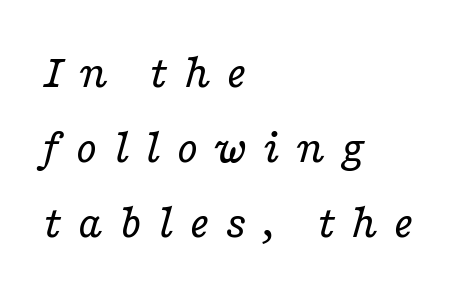
Q: Is the text bold? A: No.
Q: Is the text italic (slanted)? A: Yes, it leans right by about 16 degrees.
Q: Is the typeface a serif or a sans-serif typeface? A: Serif.
Q: Is the text underlined? A: No.
Q: How is the paragraph aligned? A: Left-aligned.
Q: Is the spacing between letters normal or unusually wide? A: Unusually wide.
Q: Is the spacing between lines tight, normal or loose? A: Normal.
Q: Width (condensed, normal, or wide)? A: Wide.
Q: Stroke contrast? A: Low.
Q: x-height? A: Medium.
Q: Monospaced? A: No.
